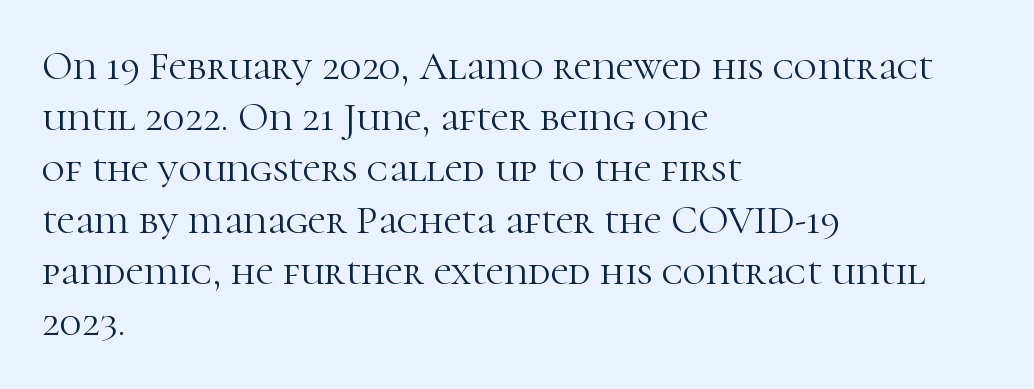
The image shows 40 px light serif type, upright; set left-aligned, normal line spacing (1.28x), normal letter spacing, not underlined; high stroke contrast and a medium x-height.
